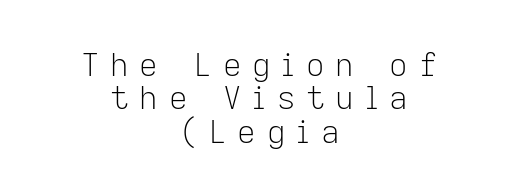
Baseline-to-baseline distance is barely more than the letter height. Clear beneath every line of the passage. Varying glyph widths throughout — classic text-font behaviour. The rendering inserts visible extra space after every character.
